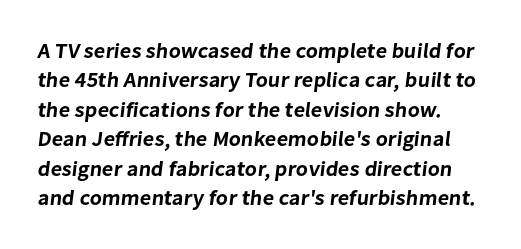
The image shows 21 px text type; set normal line spacing (1.4x), normal letter spacing, not underlined.
